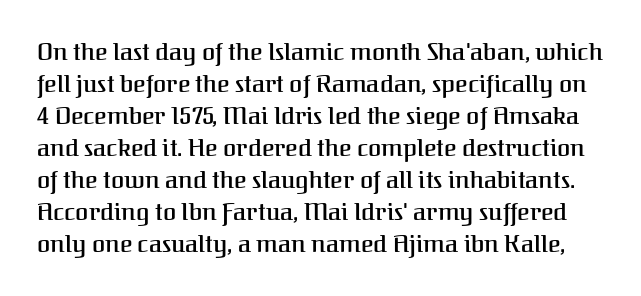
The image shows 24 px text type, upright; set normal line spacing (1.33x), normal letter spacing, not underlined.
